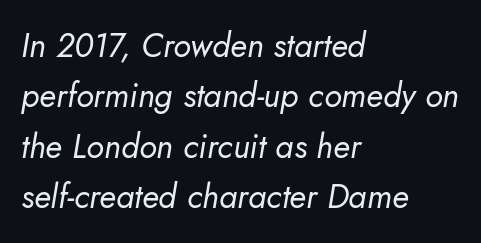
The image shows 33 px regular-weight type, italic (leaning right); set left-aligned, normal line spacing (1.53x), normal letter spacing, not underlined; low stroke contrast and a small x-height.
